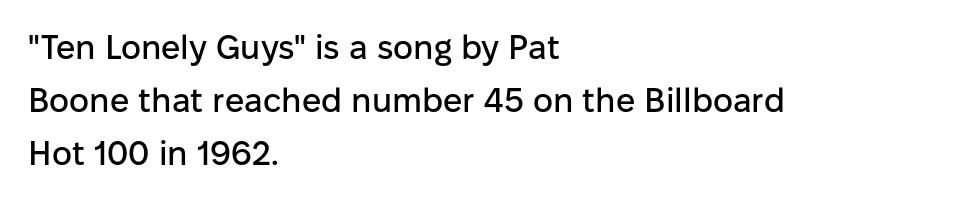
{"serif": "no", "italic": "no", "width": "normal", "stroke_contrast": "low", "x_height": "medium", "monospaced": "no", "underline": "no", "align": "left", "line_spacing": "normal", "line_spacing_ratio": 1.56, "letter_spacing": "normal", "letter_spacing_em": 0.0, "glyph_px": 34}
